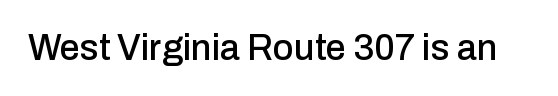
You could not count columns in this text — the font is proportionally spaced. This is roman type, the default non-slanted kind. Short note: letters normally spaced. Clear beneath every line of the passage. Font category for this specimen: sans-serif.
